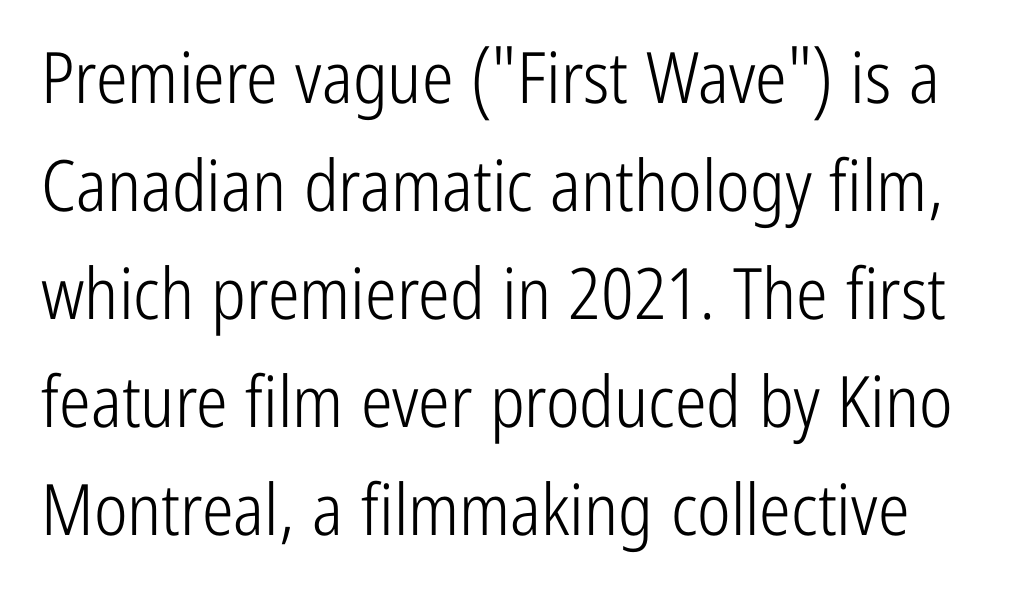
The image shows 71 px light, condensed sans-serif type, upright; set normal line spacing (1.52x), normal letter spacing, not underlined; low stroke contrast and a medium x-height.
